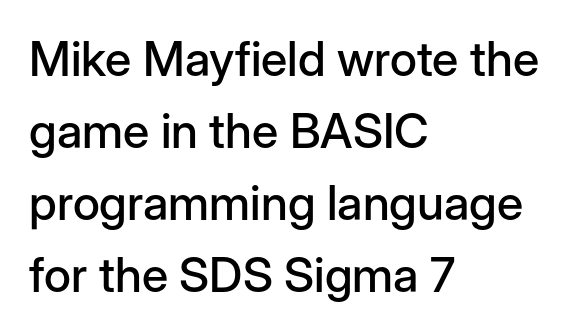
The image shows 48 px sans-serif type, upright; set left-aligned, normal line spacing (1.5x), normal letter spacing, not underlined; low stroke contrast and a medium x-height.
